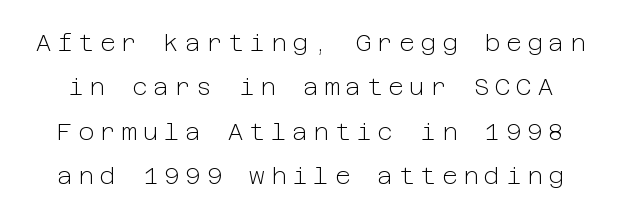
The passage shown is not bold in any degree. The space beneath each line is pristine and unruled. Look at the tracking — it's clearly loosened, letters drifting apart. This sample uses an upright cut, with every glyph sitting square on the baseline.
